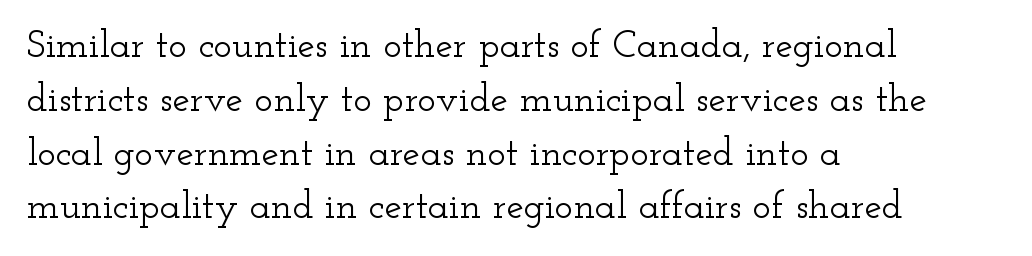
The block of text has a typical density, with ordinary space between rows. It's the straight-up-and-down kind of type. Clear beneath every line of the passage. Serif or sans? Serif — the stroke terminals have little feet. The paragraph shown leans on its left margin. Tracking here is standard; glyphs follow each other at the usual distance.
